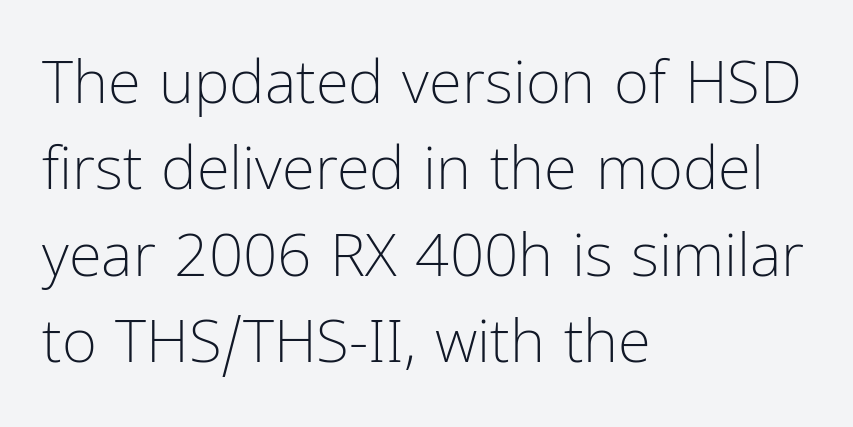
Proportional: the letters do not fall into vertical columns. Short note: letters normally spaced. Decoration check: the copy has no underline. Honestly, the row spacing looks completely unremarkable.
